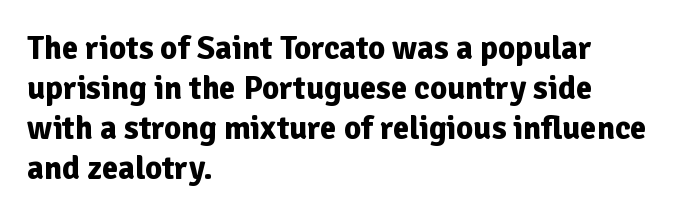
Q: Is the text bold? A: Yes.
Q: Is the text italic (slanted)? A: No, it is upright.
Q: Is the typeface a serif or a sans-serif typeface? A: Sans-serif.
Q: Is the text underlined? A: No.
Q: How is the paragraph aligned? A: Left-aligned.
Q: Is the spacing between letters normal or unusually wide? A: Normal.
Q: Width (condensed, normal, or wide)? A: Normal.
Q: Stroke contrast? A: Low.
Q: x-height? A: Medium.
Q: Monospaced? A: No.
